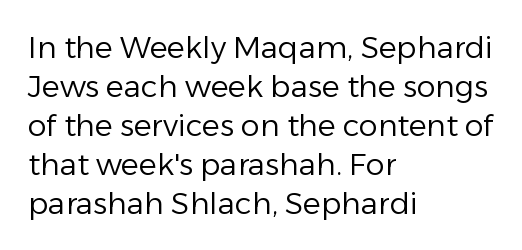
Q: Is the text bold? A: No.
Q: Is the text italic (slanted)? A: No, it is upright.
Q: Is the typeface a serif or a sans-serif typeface? A: Sans-serif.
Q: Is the text underlined? A: No.
Q: How is the paragraph aligned? A: Left-aligned.
Q: Is the spacing between letters normal or unusually wide? A: Normal.
Q: Is the spacing between lines tight, normal or loose? A: Normal.
Q: Width (condensed, normal, or wide)? A: Normal.
Q: Stroke contrast? A: Low.
Q: x-height? A: Medium.
Q: Monospaced? A: No.
